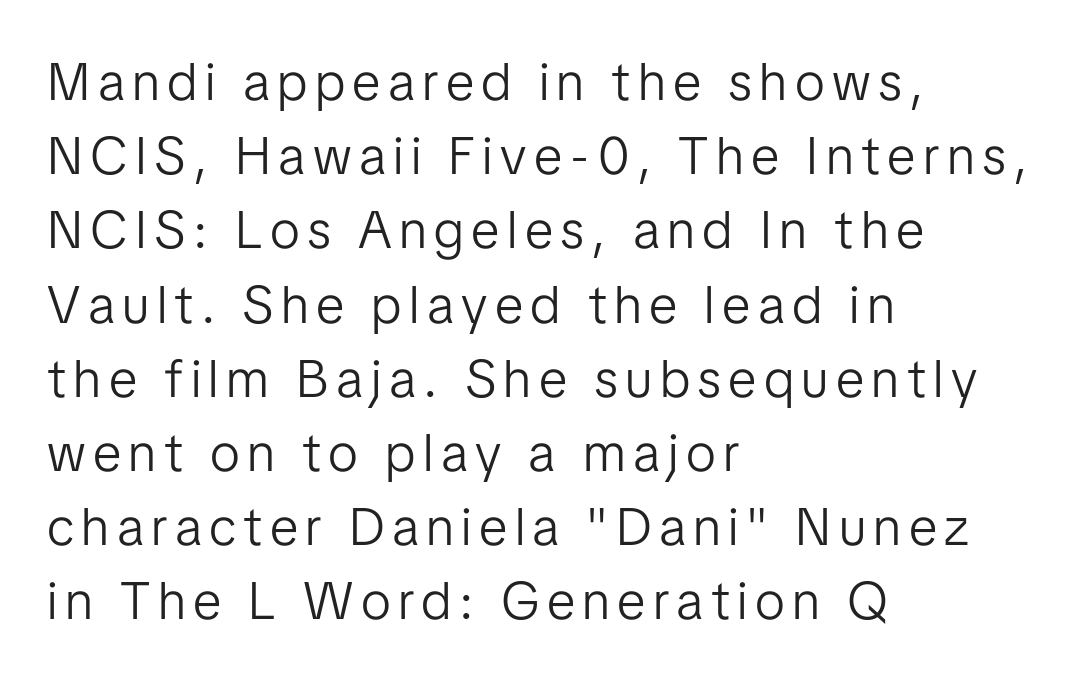
The image shows 53 px light sans-serif type, upright; set left-aligned, normal line spacing (1.4x), not underlined; low stroke contrast and a medium x-height.
